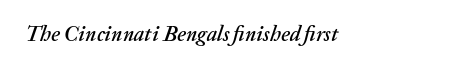
{"italic": "yes", "lean": "right", "slant_degrees": 20, "underline": "no", "letter_spacing": "normal", "letter_spacing_em": 0.0, "glyph_px": 21}
